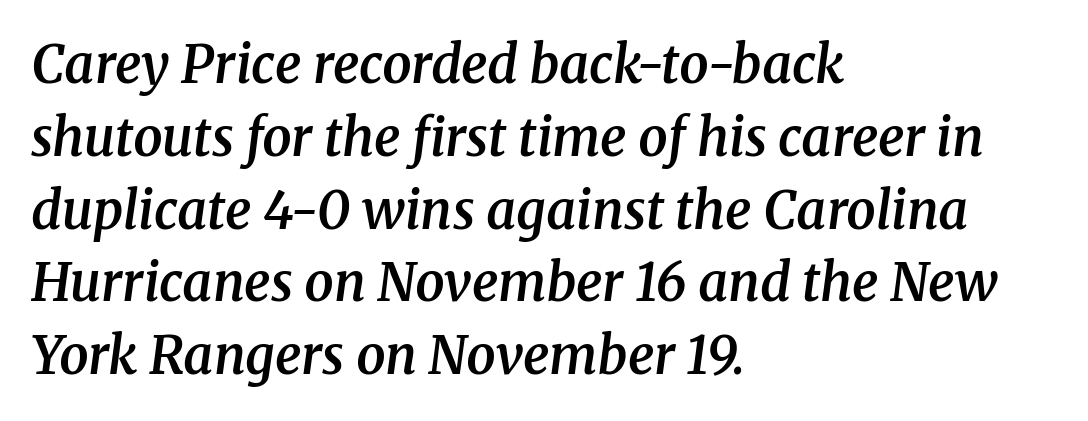
{"serif": "yes", "italic": "yes", "lean": "right", "slant_degrees": 8, "bold": "semi", "weight": "semibold", "width": "normal", "stroke_contrast": "medium", "x_height": "medium", "monospaced": "no", "underline": "no", "align": "left", "line_spacing": "normal", "line_spacing_ratio": 1.4, "letter_spacing": "normal", "letter_spacing_em": 0.0, "glyph_px": 52}
